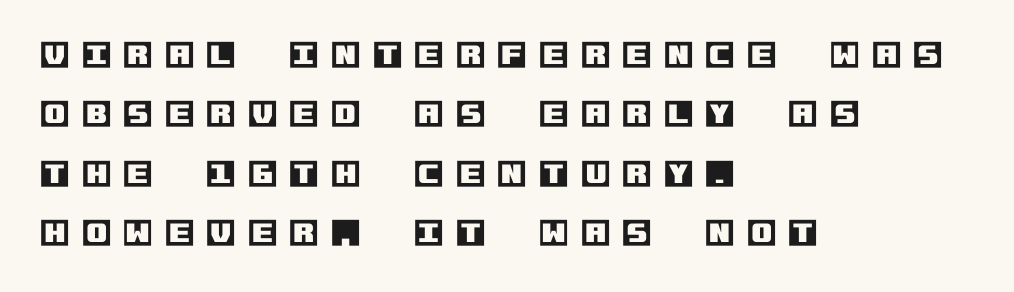
{"italic": "no", "width": "normal", "x_height": "large", "underline": "no", "align": "left", "line_spacing": "loose", "line_spacing_ratio": 1.98, "letter_spacing": "wide", "letter_spacing_em": 0.41, "glyph_px": 30}
